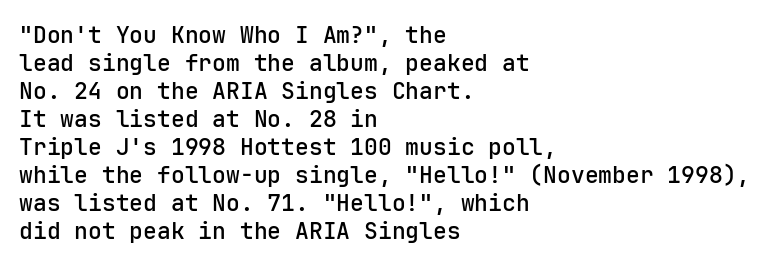
{"italic": "no", "bold": "semi", "underline": "no", "align": "left", "line_spacing_ratio": 1.22, "letter_spacing": "normal", "letter_spacing_em": 0.0, "glyph_px": 23}
